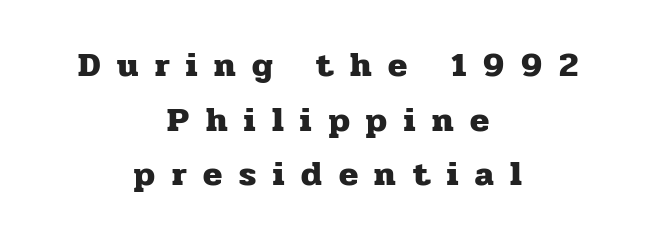
The image shows 35 px heavy serif type, upright; set centered, normal line spacing (1.56x), unusually wide letter spacing (+0.48 em), not underlined; low stroke contrast and a medium x-height.
